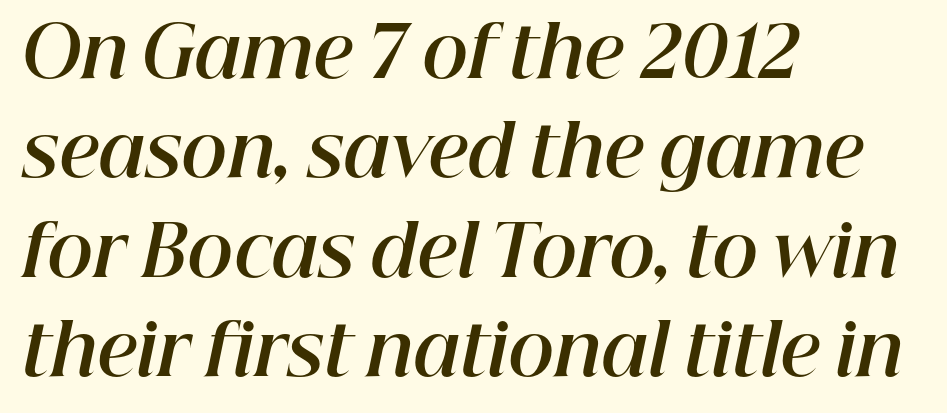
The image shows 70 px bold type, italic (leaning right); set left-aligned, normal line spacing (1.42x), normal letter spacing, not underlined; high stroke contrast and a medium x-height.
